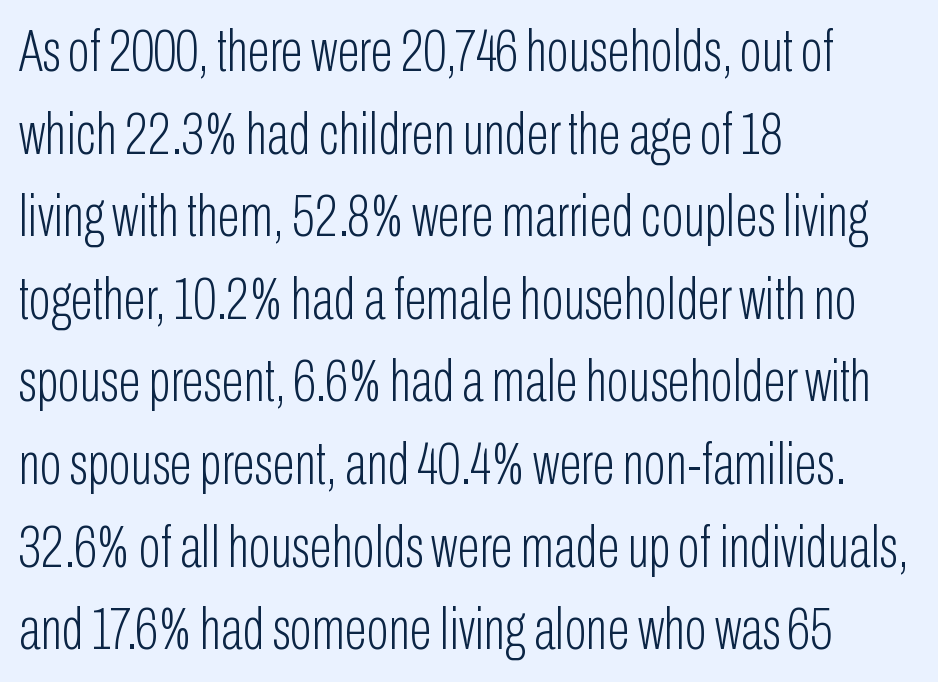
{"serif": "no", "italic": "no", "bold": "no", "weight": "light", "width": "condensed", "stroke_contrast": "low", "x_height": "medium", "monospaced": "no", "underline": "no", "align": "left", "line_spacing": "normal", "line_spacing_ratio": 1.4, "letter_spacing": "normal", "letter_spacing_em": 0.0, "glyph_px": 59}
